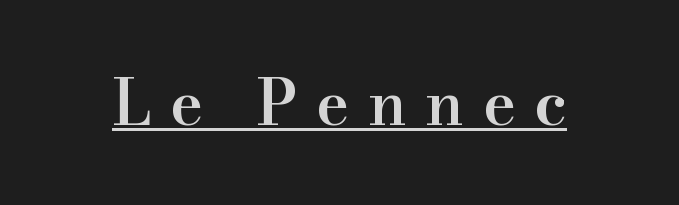
The glyphs in this specimen are seriffed. Note the varied advance widths — an 'i' is clearly narrower than an 'm'. The letters are spread apart with noticeably loose tracking. What decoration does the sample have? An underline.
